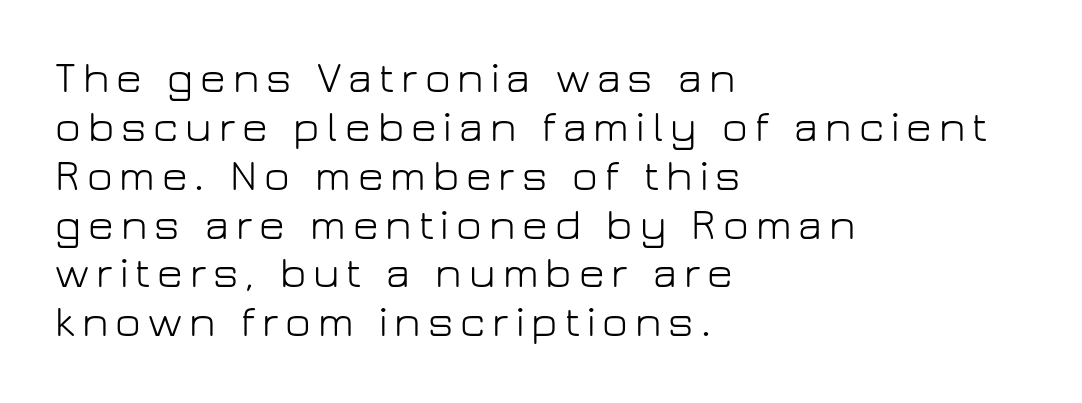
Q: Is the text bold? A: No.
Q: Is the text italic (slanted)? A: No, it is upright.
Q: Is the typeface a serif or a sans-serif typeface? A: Sans-serif.
Q: Is the text underlined? A: No.
Q: How is the paragraph aligned? A: Left-aligned.
Q: Is the spacing between lines tight, normal or loose? A: Tight.
Q: Width (condensed, normal, or wide)? A: Normal.
Q: Stroke contrast? A: Low.
Q: x-height? A: Medium.
Q: Monospaced? A: No.
